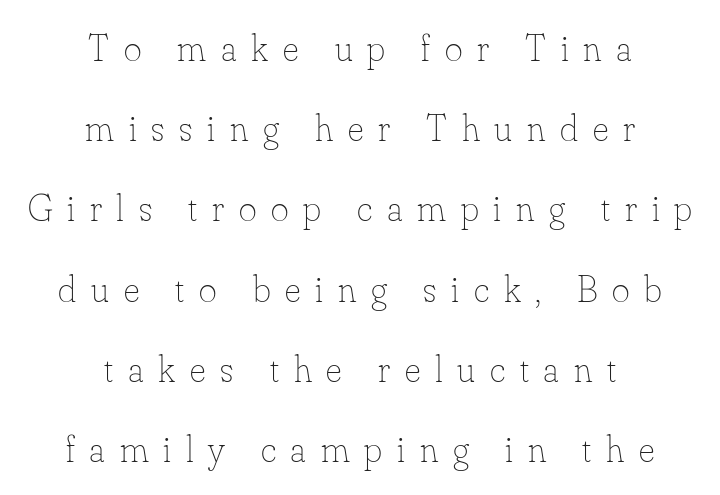
No word sits above an underline. Each line is balanced around a shared central axis. Observe the wide spacing: letters keep a clear distance from each other. Horizontal bands of white between lines are thick stripes.
